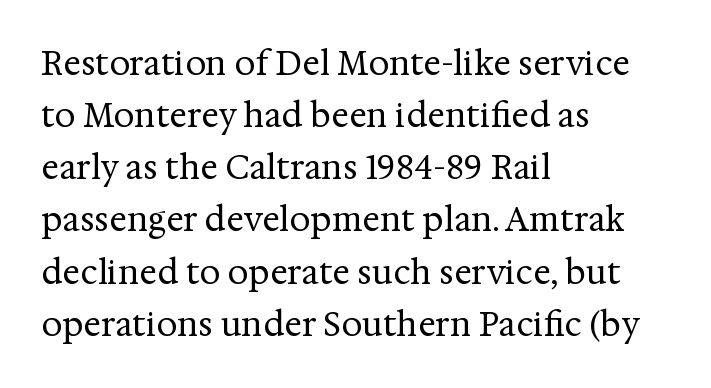
Q: Is the text bold? A: No.
Q: Is the text italic (slanted)? A: No, it is upright.
Q: Is the typeface a serif or a sans-serif typeface? A: Serif.
Q: Is the text underlined? A: No.
Q: How is the paragraph aligned? A: Left-aligned.
Q: Is the spacing between letters normal or unusually wide? A: Normal.
Q: Is the spacing between lines tight, normal or loose? A: Normal.
Q: Width (condensed, normal, or wide)? A: Normal.
Q: Stroke contrast? A: Medium.
Q: x-height? A: Medium.
Q: Monospaced? A: No.
